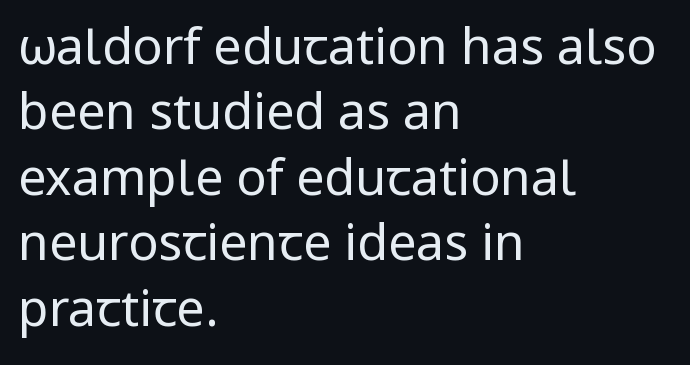
The image shows 50 px regular-weight sans-serif type, upright; set left-aligned, normal line spacing (1.31x), normal letter spacing, not underlined; low stroke contrast and a medium x-height.
